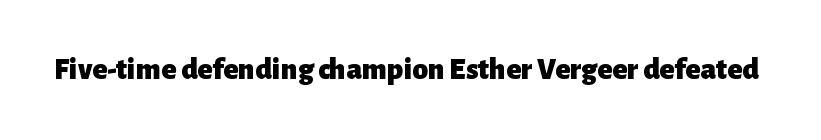
{"serif": "no", "italic": "no", "bold": "yes", "weight": "heavy", "width": "normal", "stroke_contrast": "low", "x_height": "medium", "monospaced": "no", "underline": "no", "letter_spacing": "normal", "letter_spacing_em": 0.0, "glyph_px": 31}
